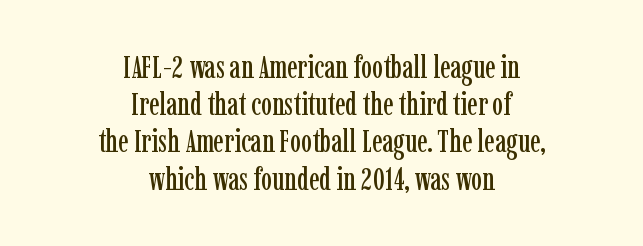
Q: Is the text italic (slanted)? A: No, it is upright.
Q: Is the typeface a serif or a sans-serif typeface? A: Serif.
Q: Is the text underlined? A: No.
Q: How is the paragraph aligned? A: Centered.
Q: Is the spacing between letters normal or unusually wide? A: Normal.
Q: Width (condensed, normal, or wide)? A: Condensed.
Q: Stroke contrast? A: Low.
Q: x-height? A: Medium.
Q: Monospaced? A: No.
